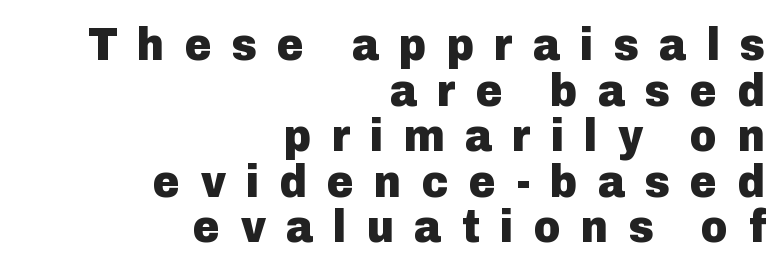
Q: Is the text bold? A: Yes.
Q: Is the text italic (slanted)? A: No, it is upright.
Q: Is the typeface a serif or a sans-serif typeface? A: Sans-serif.
Q: Is the text underlined? A: No.
Q: How is the paragraph aligned? A: Right-aligned.
Q: Is the spacing between letters normal or unusually wide? A: Unusually wide.
Q: Is the spacing between lines tight, normal or loose? A: Tight.
Q: Width (condensed, normal, or wide)? A: Normal.
Q: Stroke contrast? A: Low.
Q: x-height? A: Medium.
Q: Monospaced? A: No.
